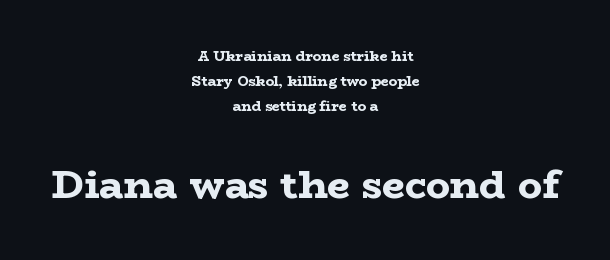
The image shows 40 px bold, wide serif type, upright; set centered, line spacing 1.78x, normal letter spacing, not underlined; the second (bottom) block is 2.86x larger; low stroke contrast and a medium x-height.
